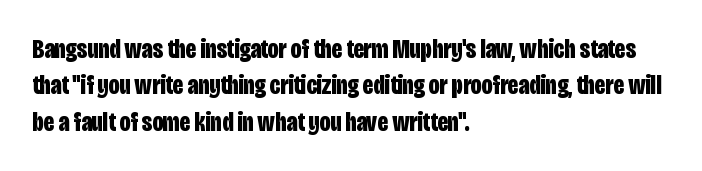
The lettering stays uniformly vertical, giving the passage a roman look. Letters rest on an invisible, unmarked baseline. This block has exactly the height ordinary leading produces. Spacing between characters is what you'd get straight out of the box. Notice how thick the strokes are: this is what a full bold looks like.
